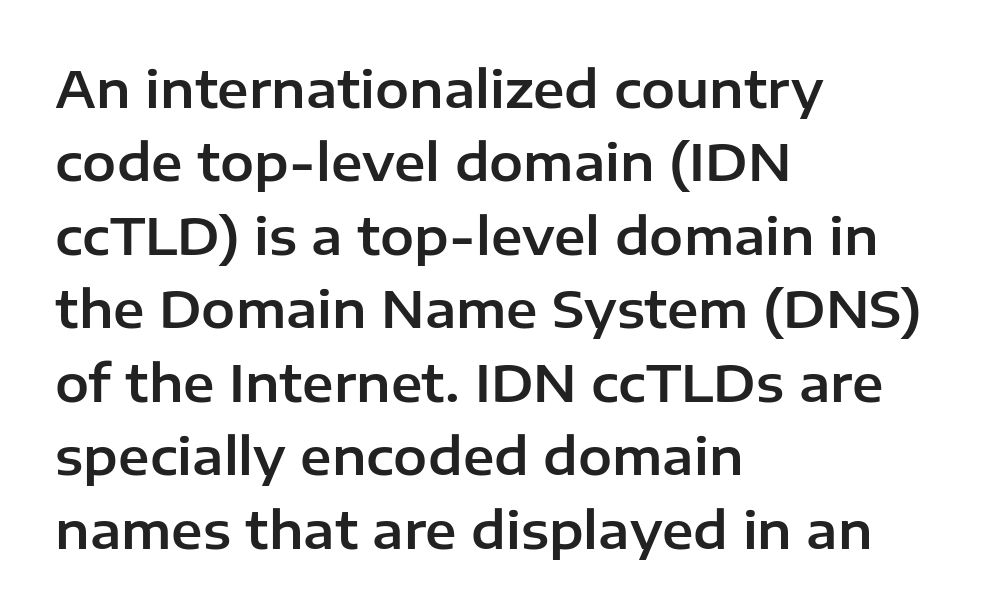
Q: Is the text italic (slanted)? A: No, it is upright.
Q: Is the typeface a serif or a sans-serif typeface? A: Sans-serif.
Q: Is the text underlined? A: No.
Q: How is the paragraph aligned? A: Left-aligned.
Q: Is the spacing between letters normal or unusually wide? A: Normal.
Q: Is the spacing between lines tight, normal or loose? A: Normal.
Q: Width (condensed, normal, or wide)? A: Normal.
Q: Stroke contrast? A: Low.
Q: x-height? A: Medium.
Q: Monospaced? A: No.
